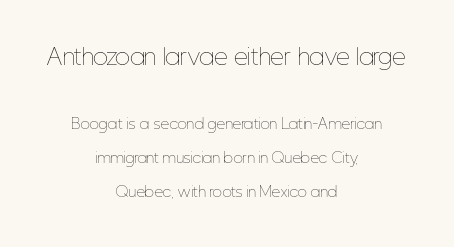
Of the two passages, the one on top uses the larger point size. Neither beginnings nor endings align; midpoints do. Weight: not bold — regular or lighter. Nobody drew a line under any word here.
